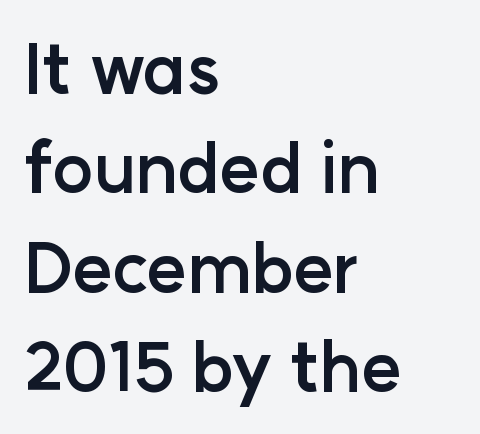
{"serif": "no", "italic": "no", "bold": "yes", "weight": "semibold", "width": "normal", "stroke_contrast": "low", "x_height": "medium", "monospaced": "no", "underline": "no", "align": "left", "line_spacing": "normal", "line_spacing_ratio": 1.44, "letter_spacing": "normal", "letter_spacing_em": 0.0, "glyph_px": 69}
